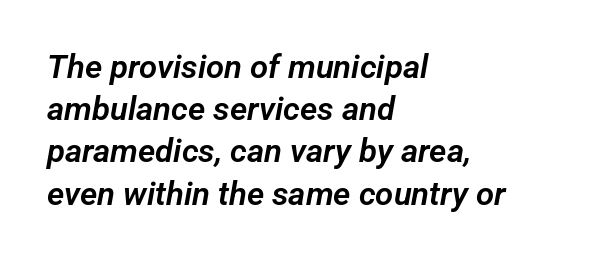
{"serif": "no", "width": "normal", "stroke_contrast": "low", "x_height": "medium", "monospaced": "no", "underline": "no", "align": "left", "line_spacing": "normal", "line_spacing_ratio": 1.28, "letter_spacing": "normal", "letter_spacing_em": 0.0, "glyph_px": 33}
